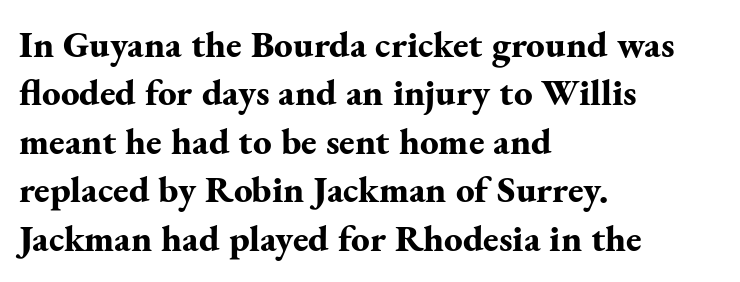
Q: Is the text bold? A: Yes.
Q: Is the text italic (slanted)? A: No, it is upright.
Q: Is the typeface a serif or a sans-serif typeface? A: Serif.
Q: Is the text underlined? A: No.
Q: How is the paragraph aligned? A: Left-aligned.
Q: Is the spacing between letters normal or unusually wide? A: Normal.
Q: Is the spacing between lines tight, normal or loose? A: Normal.
Q: Width (condensed, normal, or wide)? A: Normal.
Q: Stroke contrast? A: Medium.
Q: x-height? A: Small.
Q: Monospaced? A: No.
